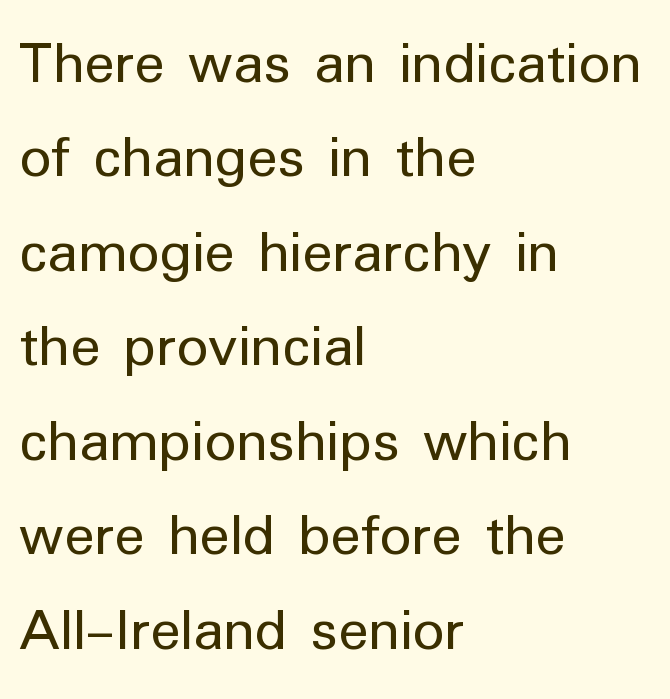
The image shows 63 px regular-weight sans-serif type, upright; set left-aligned, normal line spacing (1.5x), normal letter spacing, not underlined; low stroke contrast and a medium x-height.
